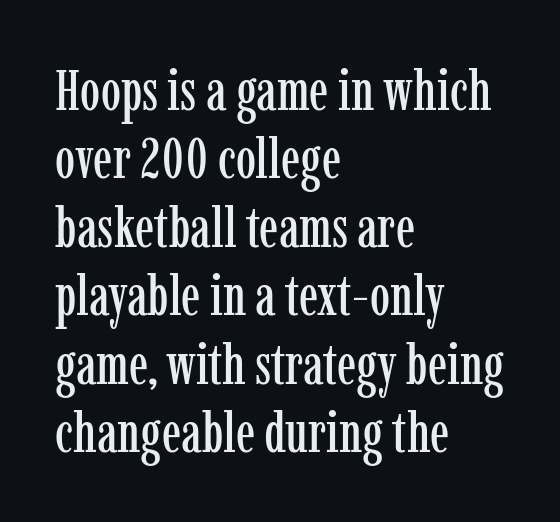
The image shows 57 px condensed serif type, upright; set left-aligned, line spacing 1.2x, normal letter spacing, not underlined; low stroke contrast and a medium x-height.
